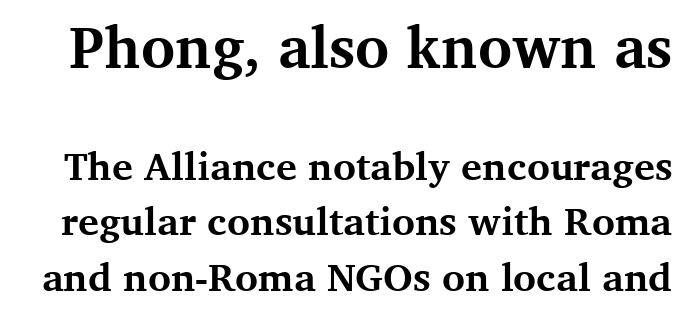
Q: Is the text bold? A: Yes.
Q: Is the text italic (slanted)? A: No, it is upright.
Q: Is the typeface a serif or a sans-serif typeface? A: Serif.
Q: Is the text underlined? A: No.
Q: Is the spacing between letters normal or unusually wide? A: Normal.
Q: Is the spacing between lines tight, normal or loose? A: Normal.
Q: Which block of text is set in a larger size, the first (top) or the second (bottom)? A: The first (top) one.
Q: Width (condensed, normal, or wide)? A: Normal.
Q: Stroke contrast? A: Medium.
Q: x-height? A: Medium.
Q: Monospaced? A: No.
